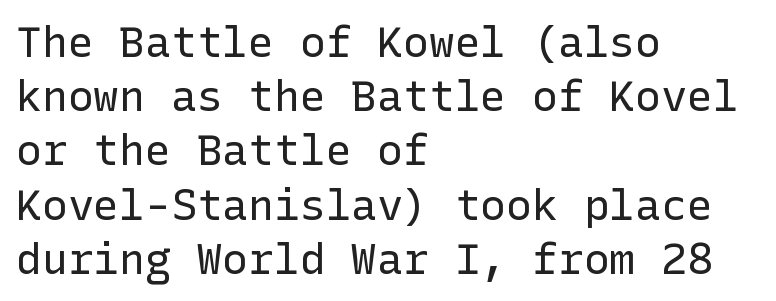
Upright lettering throughout. Only glyphs here, with clear space below each row. Line spacing here is normal. Layout note: lines flush left.
